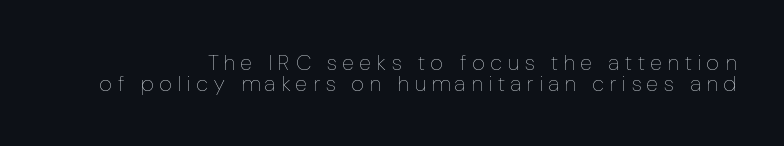
The image shows 22 px text type, upright; set tight line spacing (0.95x), unusually wide letter spacing (+0.29 em), not underlined.
